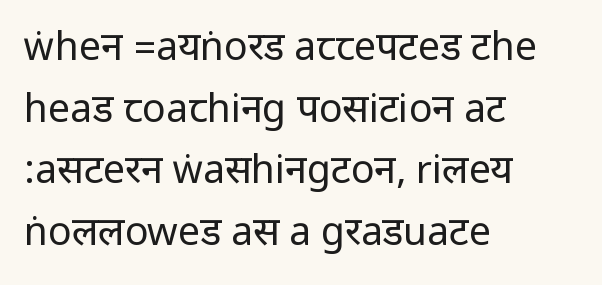
Glance below the letters and you will spot only blank space. Posture: straight, roman, zero tilt. Every row of glyphs begins at an identical x-position on the left. Vertical stems look standard width or narrower in stroke. Each letter's strokes conclude bluntly, with no projecting serifs. How are the letters spaced? Ordinarily, with no added tracking.
